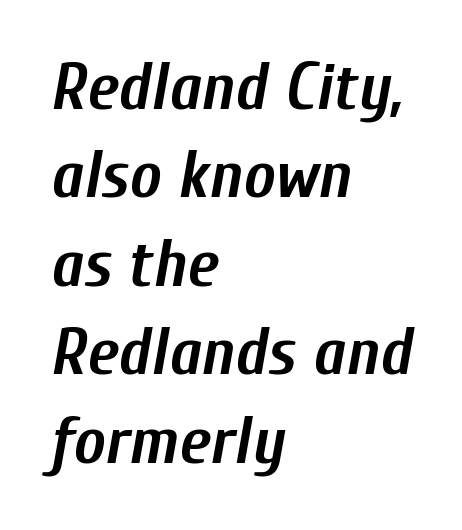
It's the slanting kind of type. The typesetting leans heavy: a genuine bold. Summary of vertical rhythm: regular, with standard interline spacing. Varying glyph widths throughout — classic text-font behaviour. This rendering leaves character spacing at its baseline value.
